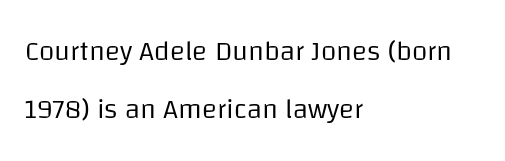
The image shows 28 px regular-weight sans-serif type, upright; set left-aligned, loose line spacing (2.07x), normal letter spacing, not underlined; low stroke contrast and a large x-height.
